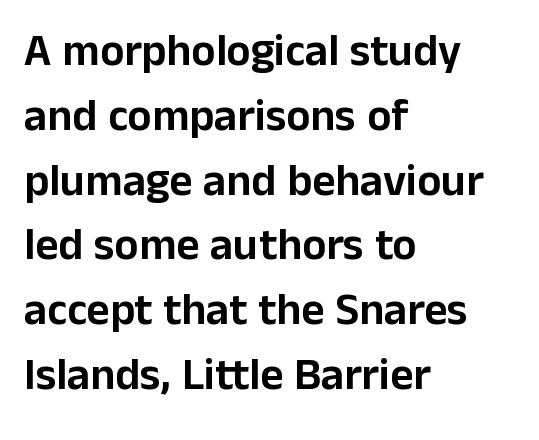
The image shows 45 px sans-serif type, upright; set left-aligned, normal line spacing (1.44x), normal letter spacing, not underlined; low stroke contrast and a medium x-height.
